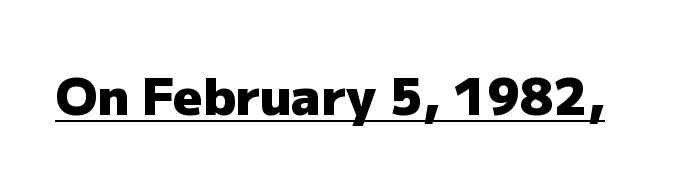
Q: Is the text bold? A: Yes.
Q: Is the text italic (slanted)? A: No, it is upright.
Q: Is the typeface a serif or a sans-serif typeface? A: Sans-serif.
Q: Is the text underlined? A: Yes.
Q: Is the spacing between letters normal or unusually wide? A: Normal.
Q: Width (condensed, normal, or wide)? A: Normal.
Q: Stroke contrast? A: Low.
Q: x-height? A: Medium.
Q: Monospaced? A: No.
